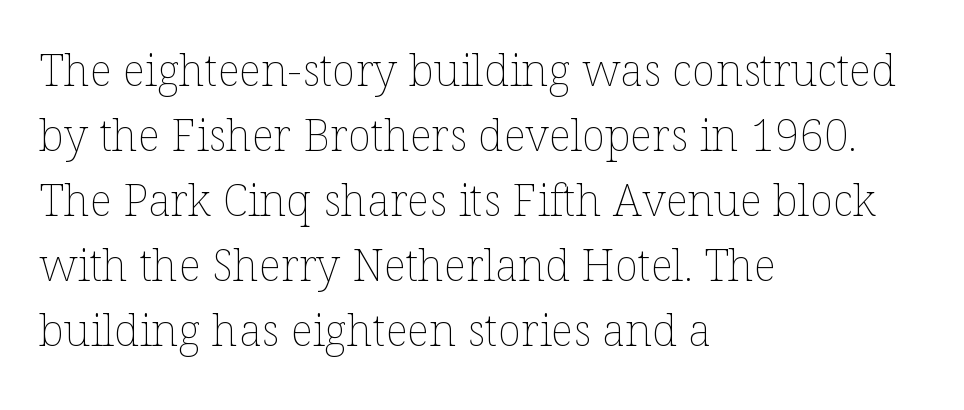
{"italic": "no", "bold": "no", "weight": "thin", "width": "normal", "stroke_contrast": "low", "x_height": "medium", "monospaced": "no", "underline": "no", "align": "left", "line_spacing": "normal", "line_spacing_ratio": 1.48, "letter_spacing": "normal", "letter_spacing_em": 0.0, "glyph_px": 44}
